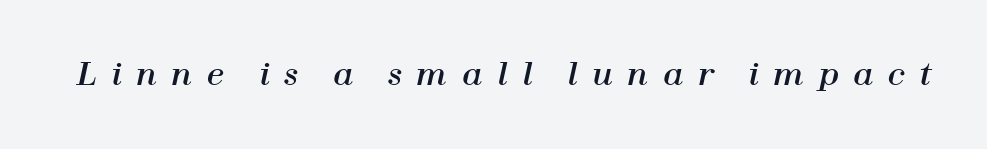
Q: Is the text italic (slanted)? A: Yes, it leans right by about 12 degrees.
Q: Is the text underlined? A: No.
Q: Is the spacing between letters normal or unusually wide? A: Unusually wide.
Q: Width (condensed, normal, or wide)? A: Normal.
Q: Stroke contrast? A: High.
Q: x-height? A: Medium.
Q: Monospaced? A: No.
